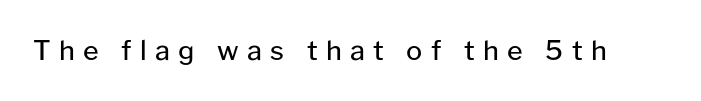
Q: Is the text bold? A: No.
Q: Is the text italic (slanted)? A: No, it is upright.
Q: Is the text underlined? A: No.
Q: Is the spacing between letters normal or unusually wide? A: Unusually wide.
